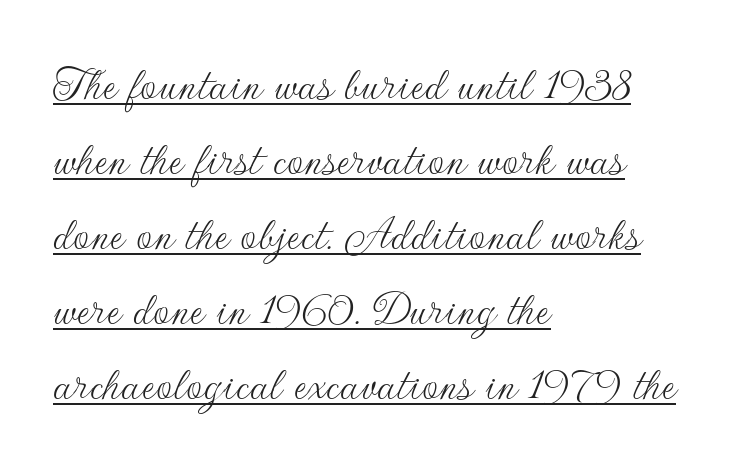
The image shows 51 px thin sans-serif type; set left-aligned, normal line spacing (1.47x), normal letter spacing, underlined; low stroke contrast and a small x-height.
